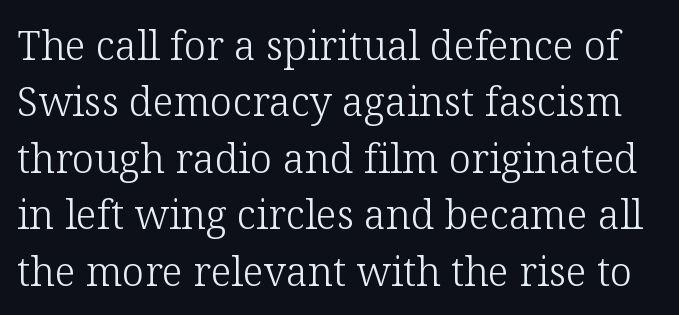
The image shows 40 px light serif type, upright; set normal line spacing (1.41x), normal letter spacing, not underlined; low stroke contrast and a medium x-height.
